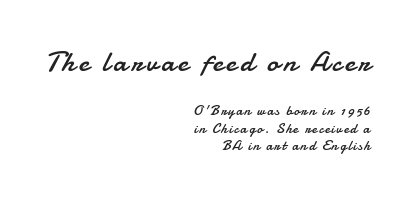
Is the stroke heavy? The answer is a plain regular-or-lighter. If you drew a ruler down the right edge, every line would touch it. Any mark beneath the type? The region is blank. The letters advance in unequal steps, a hallmark of proportional type. Observe the absence of serifs on each vertical stroke in this sample.
